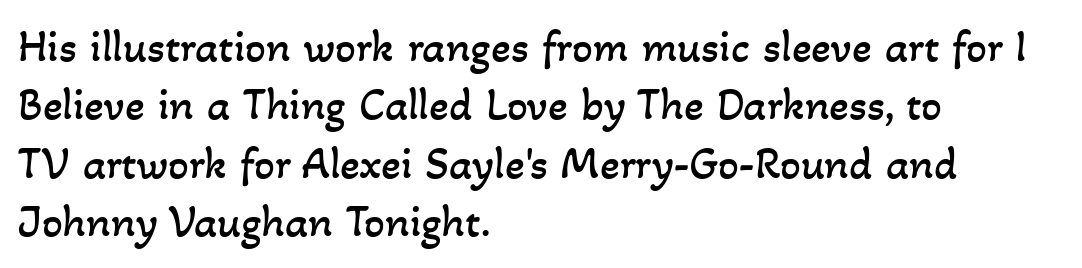
Q: Is the text bold? A: No.
Q: Is the text underlined? A: No.
Q: How is the paragraph aligned? A: Left-aligned.
Q: Is the spacing between letters normal or unusually wide? A: Normal.
Q: Is the spacing between lines tight, normal or loose? A: Normal.
Q: Width (condensed, normal, or wide)? A: Normal.
Q: Stroke contrast? A: Low.
Q: x-height? A: Small.
Q: Monospaced? A: No.
